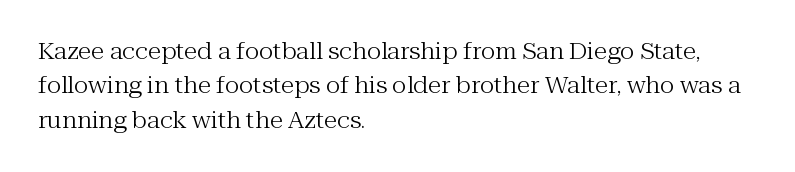
Q: Is the text bold? A: No.
Q: Is the text italic (slanted)? A: No, it is upright.
Q: Is the text underlined? A: No.
Q: How is the paragraph aligned? A: Left-aligned.
Q: Is the spacing between letters normal or unusually wide? A: Normal.
Q: Is the spacing between lines tight, normal or loose? A: Normal.
